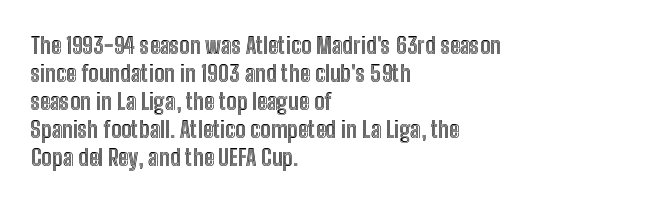
Q: Is the text italic (slanted)? A: No, it is upright.
Q: Is the text underlined? A: No.
Q: How is the paragraph aligned? A: Left-aligned.
Q: Is the spacing between letters normal or unusually wide? A: Normal.
